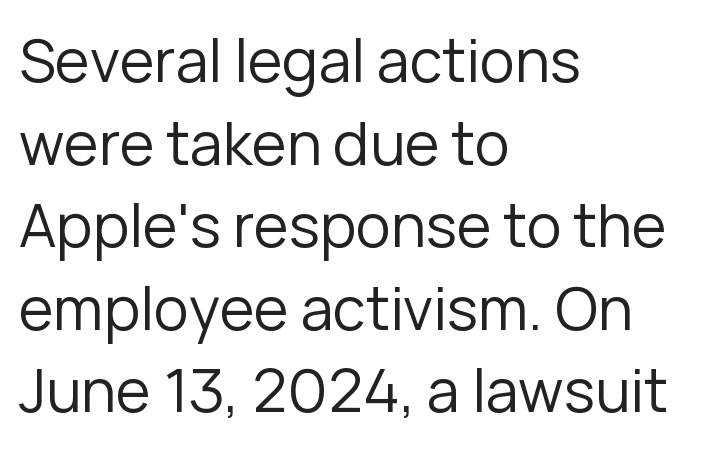
The image shows 59 px regular-weight sans-serif type, upright; set left-aligned, normal line spacing (1.4x), normal letter spacing, not underlined; low stroke contrast and a medium x-height.
